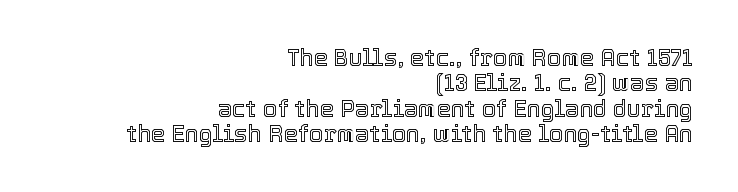
The image shows 23 px text type, upright; set right-aligned, tight line spacing (1.1x), normal letter spacing, not underlined.
